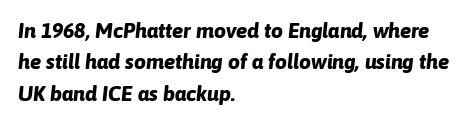
Every character sits at an angle, as italics do. If you measured baseline to baseline, you'd find a middling distance. Casual observation: everything's shoved over to the left. Tracking here is standard; glyphs follow each other at the usual distance.
